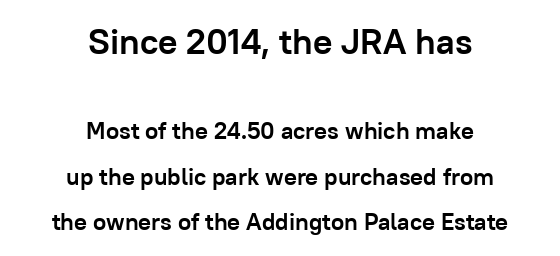
{"serif": "no", "italic": "no", "bold": "yes", "weight": "semibold", "width": "normal", "stroke_contrast": "low", "x_height": "medium", "monospaced": "no", "underline": "no", "align": "center", "line_spacing": "loose", "line_spacing_ratio": 1.9, "letter_spacing": "normal", "letter_spacing_em": 0.0, "larger_block": "first", "size_ratio": 1.5, "glyph_px": 36}
